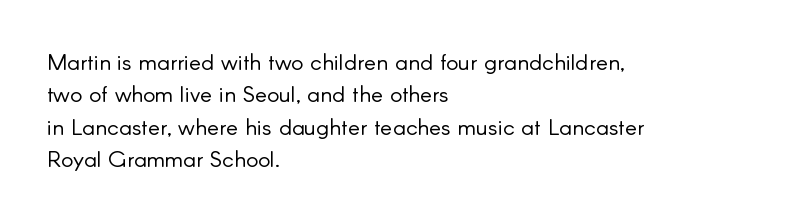
{"italic": "no", "bold": "no", "underline": "no", "align": "left", "line_spacing": "normal", "line_spacing_ratio": 1.41, "letter_spacing": "normal", "letter_spacing_em": 0.0, "glyph_px": 23}
